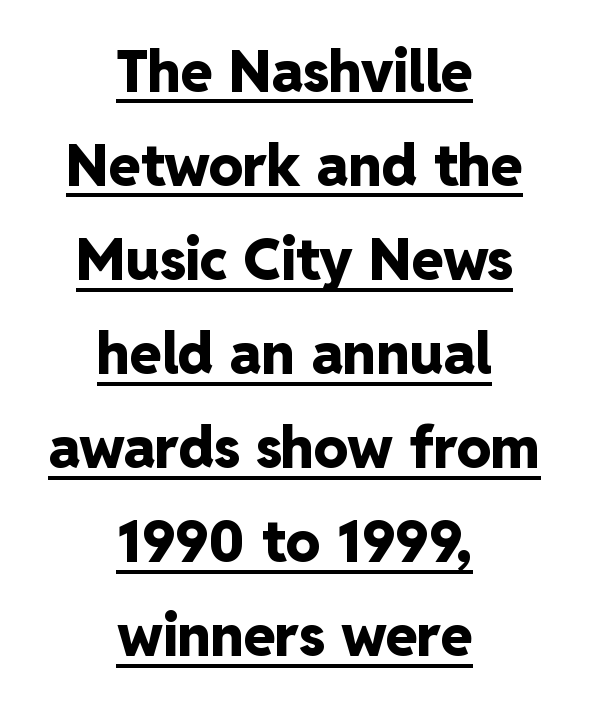
Compared with a flush-left layout, this one balances lines on the center instead. No feet cap the strokes, marking this as sans-serif type. Quick note: interline space is typical. No italicization has been applied; the sample stays upright.
